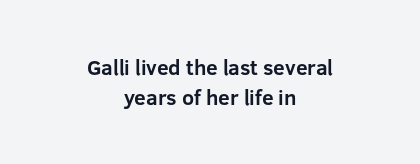
The image shows 21 px bold type, upright; set centered, normal line spacing (1.43x), normal letter spacing, not underlined.
